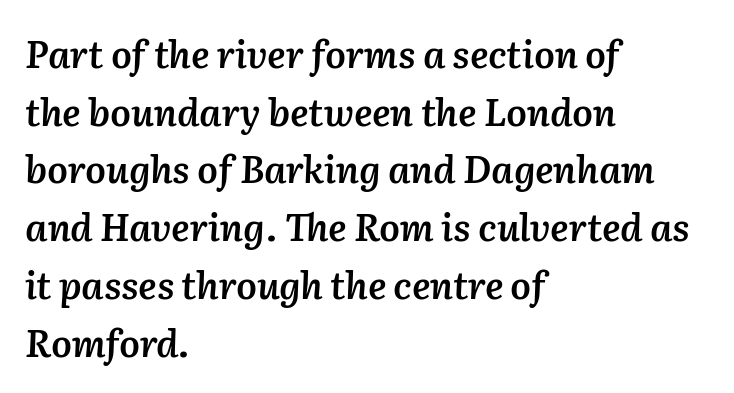
The image shows 37 px semibold type, italic (leaning right); set left-aligned, normal line spacing (1.56x), normal letter spacing, not underlined; medium stroke contrast and a medium x-height.
